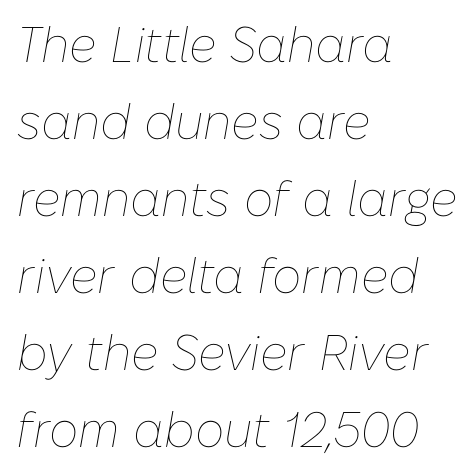
Q: Is the text bold? A: No.
Q: Is the text italic (slanted)? A: Yes, it leans right by about 10 degrees.
Q: Is the text underlined? A: No.
Q: How is the paragraph aligned? A: Left-aligned.
Q: Is the spacing between letters normal or unusually wide? A: Normal.
Q: Is the spacing between lines tight, normal or loose? A: Normal.
Q: Width (condensed, normal, or wide)? A: Normal.
Q: Stroke contrast? A: Low.
Q: x-height? A: Medium.
Q: Monospaced? A: No.
